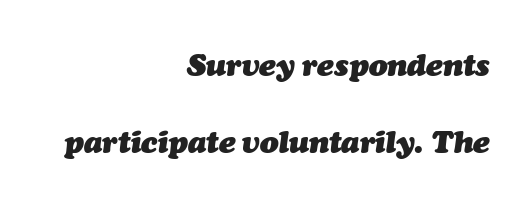
The image shows 31 px heavy type, italic (leaning right); set right-aligned, loose line spacing (2.49x), normal letter spacing, not underlined; medium stroke contrast and a medium x-height.
